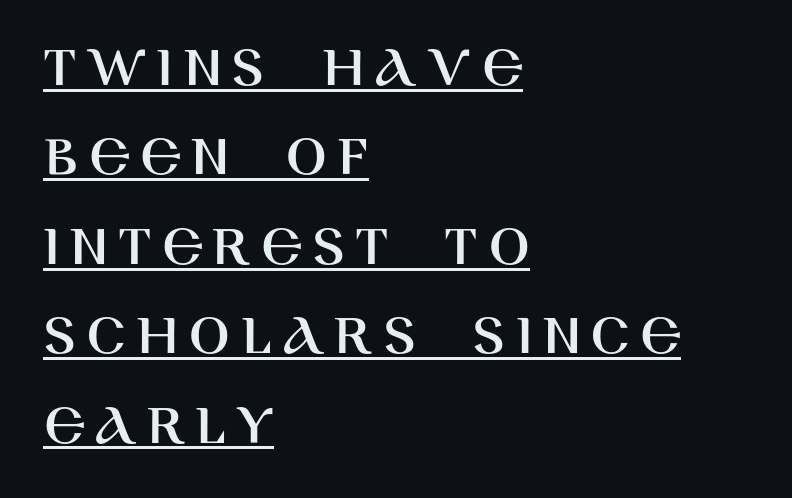
Q: Is the text italic (slanted)? A: No, it is upright.
Q: Is the typeface a serif or a sans-serif typeface? A: Sans-serif.
Q: Is the text underlined? A: Yes.
Q: How is the paragraph aligned? A: Left-aligned.
Q: Is the spacing between lines tight, normal or loose? A: Normal.
Q: Width (condensed, normal, or wide)? A: Normal.
Q: Stroke contrast? A: High.
Q: x-height? A: Large.
Q: Monospaced? A: No.
